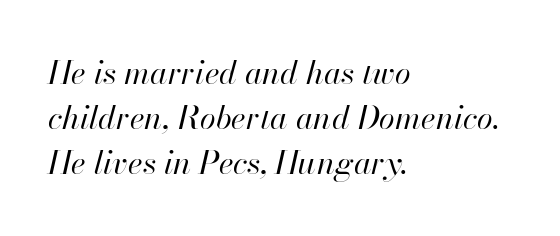
{"italic": "yes", "lean": "right", "slant_degrees": 13, "bold": "no", "weight": "regular", "width": "normal", "stroke_contrast": "high", "x_height": "small", "monospaced": "no", "underline": "no", "align": "left", "line_spacing": "normal", "line_spacing_ratio": 1.41, "letter_spacing": "normal", "letter_spacing_em": 0.0, "glyph_px": 32}
